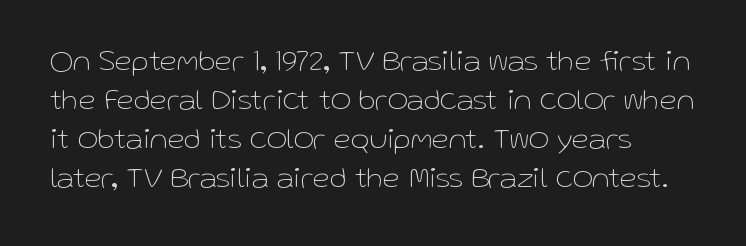
The image shows 31 px thin sans-serif type, upright; set left-aligned, normal line spacing (1.26x), normal letter spacing, not underlined; low stroke contrast and a medium x-height.
